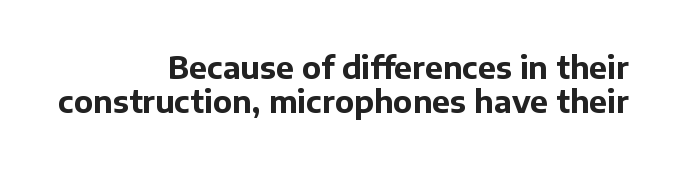
Q: Is the text bold? A: Yes.
Q: Is the text italic (slanted)? A: No, it is upright.
Q: Is the typeface a serif or a sans-serif typeface? A: Sans-serif.
Q: Is the text underlined? A: No.
Q: How is the paragraph aligned? A: Right-aligned.
Q: Is the spacing between letters normal or unusually wide? A: Normal.
Q: Is the spacing between lines tight, normal or loose? A: Tight.
Q: Width (condensed, normal, or wide)? A: Normal.
Q: Stroke contrast? A: Low.
Q: x-height? A: Medium.
Q: Monospaced? A: No.
